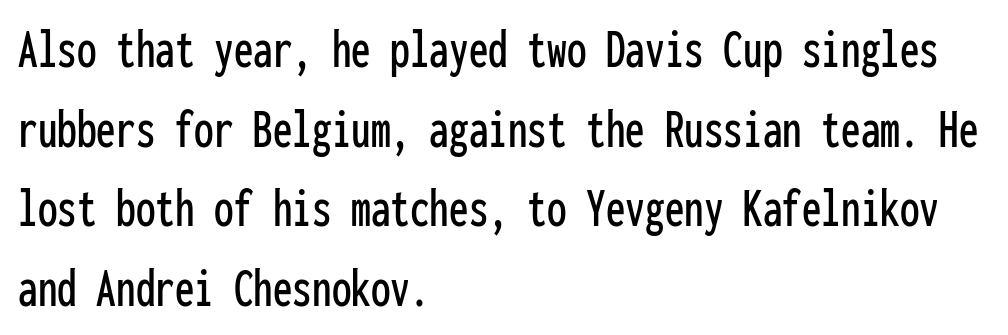
{"serif": "no", "italic": "no", "width": "condensed", "stroke_contrast": "low", "x_height": "medium", "monospaced": "yes", "underline": "no", "align": "left", "line_spacing": "normal", "line_spacing_ratio": 1.42, "letter_spacing": "normal", "letter_spacing_em": 0.0, "glyph_px": 56}
